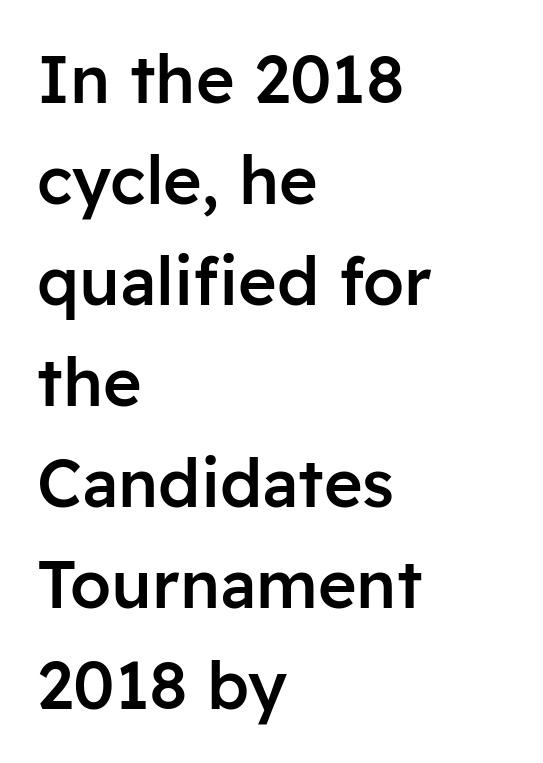
{"serif": "no", "italic": "no", "bold": "semi", "weight": "semibold", "width": "normal", "stroke_contrast": "low", "x_height": "medium", "monospaced": "no", "underline": "no", "align": "left", "line_spacing": "normal", "line_spacing_ratio": 1.53, "letter_spacing": "normal", "letter_spacing_em": 0.0, "glyph_px": 66}
